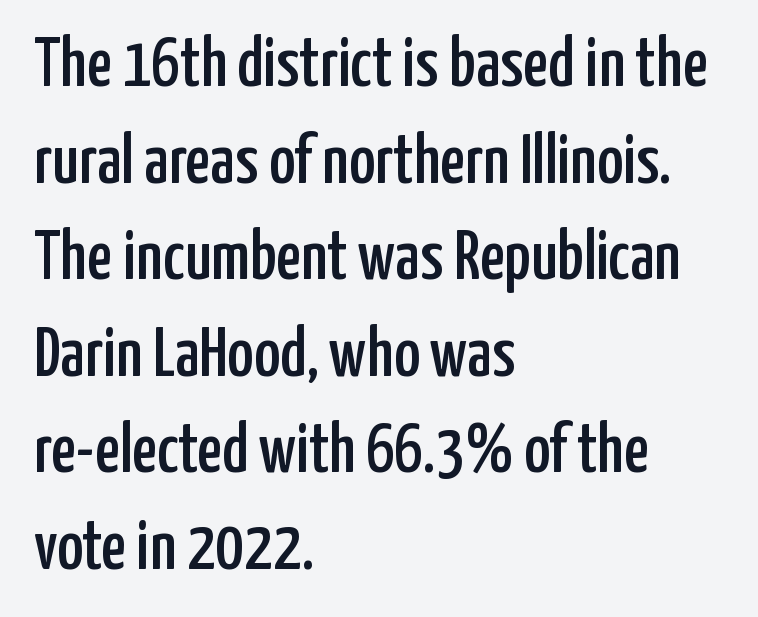
Q: Is the text italic (slanted)? A: No, it is upright.
Q: Is the typeface a serif or a sans-serif typeface? A: Sans-serif.
Q: Is the text underlined? A: No.
Q: How is the paragraph aligned? A: Left-aligned.
Q: Is the spacing between letters normal or unusually wide? A: Normal.
Q: Is the spacing between lines tight, normal or loose? A: Normal.
Q: Width (condensed, normal, or wide)? A: Condensed.
Q: Stroke contrast? A: Low.
Q: x-height? A: Medium.
Q: Monospaced? A: No.
